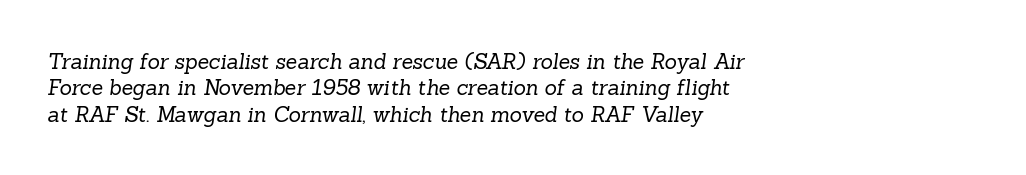
{"bold": "no", "underline": "no", "align": "left", "line_spacing": "normal", "line_spacing_ratio": 1.26, "letter_spacing": "normal", "letter_spacing_em": 0.0, "glyph_px": 21}
